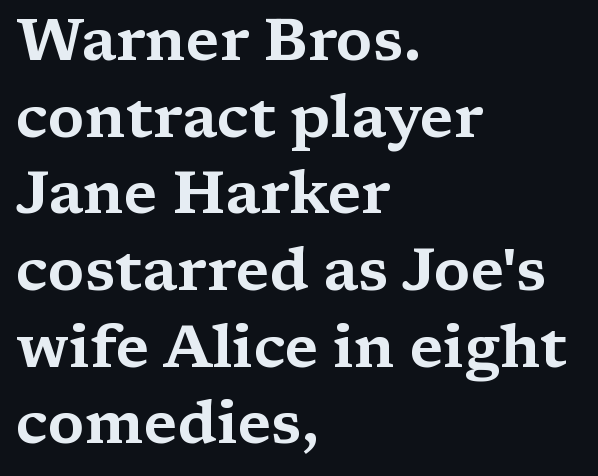
These lines are rendered in a variable-pitch font. It's the straight-up-and-down kind of type. Type without underlining. All the whitespace from short lines collects on the right. Each new line begins a customary step beneath the previous one.
